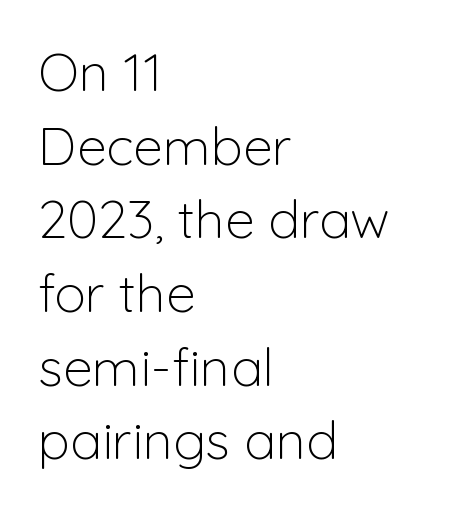
Q: Is the text bold? A: No.
Q: Is the text italic (slanted)? A: No, it is upright.
Q: Is the typeface a serif or a sans-serif typeface? A: Sans-serif.
Q: Is the text underlined? A: No.
Q: How is the paragraph aligned? A: Left-aligned.
Q: Is the spacing between letters normal or unusually wide? A: Normal.
Q: Is the spacing between lines tight, normal or loose? A: Normal.
Q: Width (condensed, normal, or wide)? A: Normal.
Q: Stroke contrast? A: Low.
Q: x-height? A: Medium.
Q: Monospaced? A: No.
